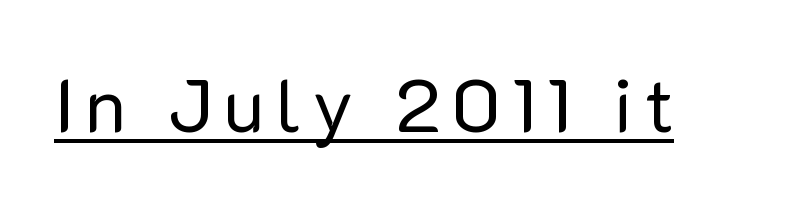
Stroke mass is kept to a normal reading level or below. Ascenders rise straight up at ninety degrees. Is there an underline? Yes — a line sits under the letters. Think of a printed novel: that variable character pitch is what you see here.
